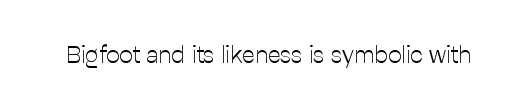
Only glyphs here, with clear space below each row. Notice how the stems are strictly vertical — no italics here. Between one letter and the next there's only the usual sliver of space. Is this a heavy cut? Hardly; it is regular or lighter.
